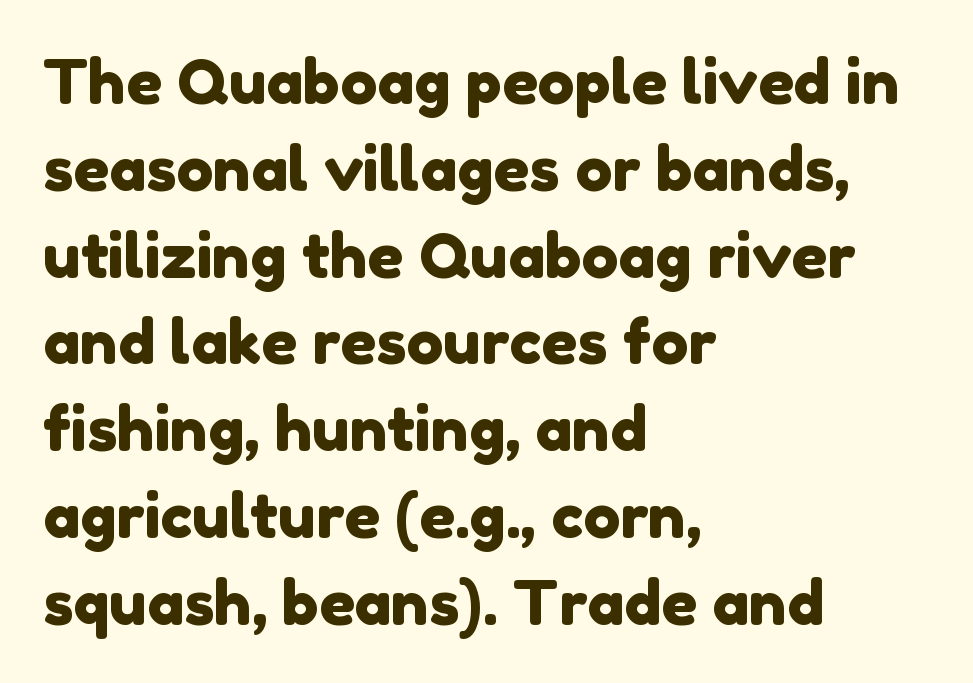
This sample has the flowing, uneven cadence of proportional lettering. A classic flush-left, rag-right setting is used for this passage. Beneath every word, the page is bare. The characters display no serif detailing; their extremities are plain. Inter-character spacing is left at the font's built-in metrics. The designer left line spacing at the default.
